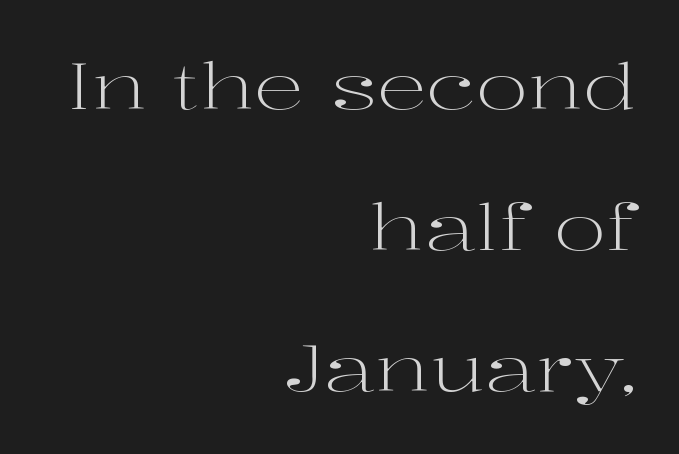
{"serif": "yes", "italic": "no", "bold": "no", "weight": "light", "width": "wide", "stroke_contrast": "high", "x_height": "medium", "monospaced": "no", "underline": "no", "align": "right", "line_spacing": "loose", "line_spacing_ratio": 2.24, "letter_spacing": "normal", "letter_spacing_em": 0.0, "glyph_px": 63}
